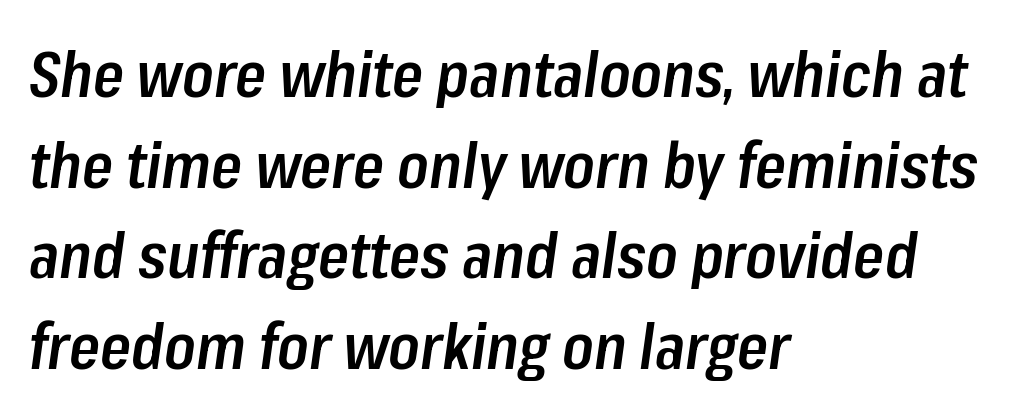
The image shows 63 px semibold, condensed type, italic (leaning right); set left-aligned, normal line spacing (1.44x), normal letter spacing, not underlined; low stroke contrast and a medium x-height.
